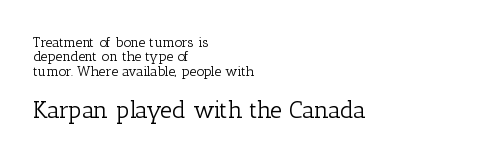
Q: Is the text bold? A: No.
Q: Is the text italic (slanted)? A: No, it is upright.
Q: Is the text underlined? A: No.
Q: How is the paragraph aligned? A: Left-aligned.
Q: Is the spacing between letters normal or unusually wide? A: Normal.
Q: Is the spacing between lines tight, normal or loose? A: Tight.
Q: Which block of text is set in a larger size, the first (top) or the second (bottom)? A: The second (bottom) one.
